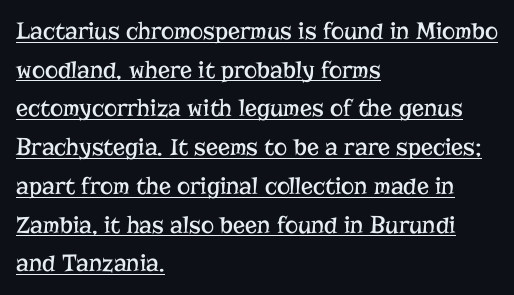
Q: Is the text bold? A: No.
Q: Is the text italic (slanted)? A: No, it is upright.
Q: Is the text underlined? A: Yes.
Q: How is the paragraph aligned? A: Left-aligned.
Q: Is the spacing between letters normal or unusually wide? A: Normal.
Q: Is the spacing between lines tight, normal or loose? A: Normal.
